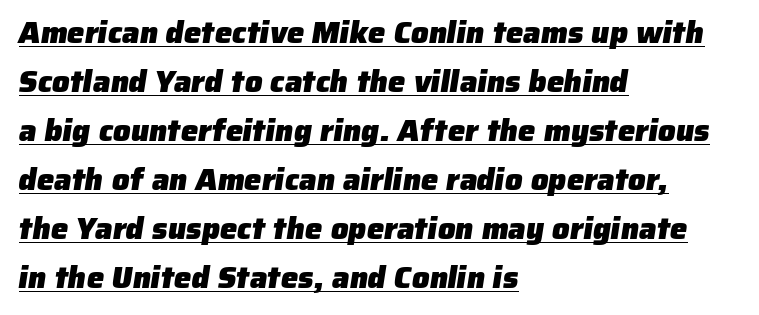
Q: Is the text bold? A: Yes.
Q: Is the typeface a serif or a sans-serif typeface? A: Sans-serif.
Q: Is the text underlined? A: Yes.
Q: How is the paragraph aligned? A: Left-aligned.
Q: Is the spacing between letters normal or unusually wide? A: Normal.
Q: Is the spacing between lines tight, normal or loose? A: Normal.
Q: Width (condensed, normal, or wide)? A: Normal.
Q: Stroke contrast? A: Low.
Q: x-height? A: Medium.
Q: Monospaced? A: No.
